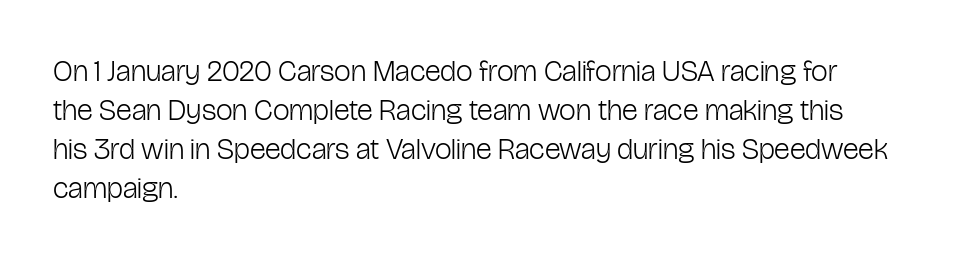
The image shows 30 px light, condensed sans-serif type, upright; set left-aligned, normal line spacing (1.3x), normal letter spacing, not underlined; low stroke contrast and a medium x-height.
